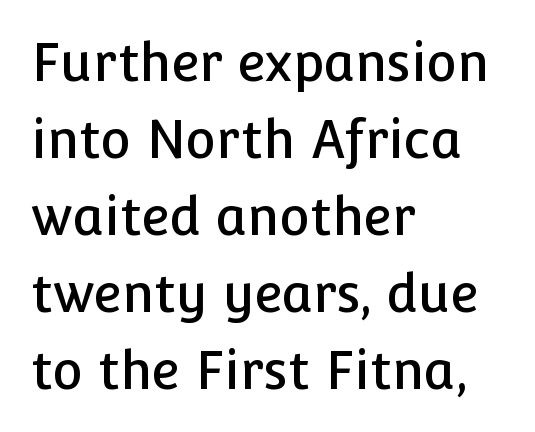
Q: Is the text italic (slanted)? A: No, it is upright.
Q: Is the typeface a serif or a sans-serif typeface? A: Sans-serif.
Q: Is the text underlined? A: No.
Q: How is the paragraph aligned? A: Left-aligned.
Q: Is the spacing between letters normal or unusually wide? A: Normal.
Q: Is the spacing between lines tight, normal or loose? A: Normal.
Q: Width (condensed, normal, or wide)? A: Normal.
Q: Stroke contrast? A: Low.
Q: x-height? A: Medium.
Q: Monospaced? A: No.
